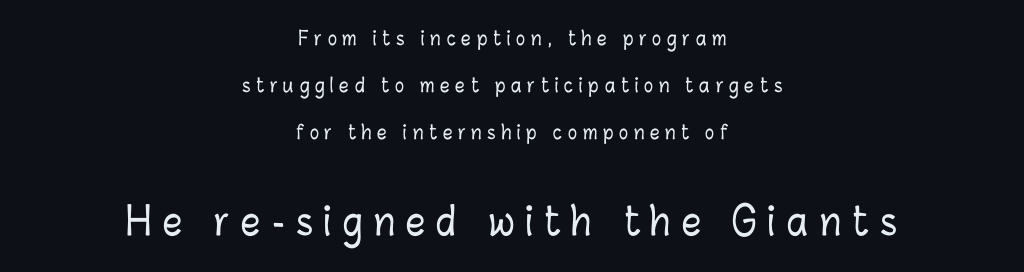
The image shows 38 px condensed type, upright; set centered, loose line spacing (2.47x), unusually wide letter spacing (+0.3 em), not underlined; the second (bottom) block is 2.0x larger; low stroke contrast and a medium x-height.
